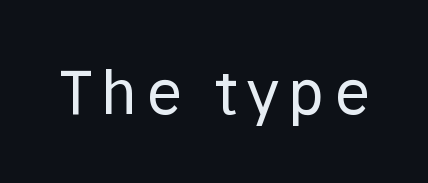
No word sits above an underline. It's the straight-up-and-down kind of type. Do the characters align in a grid? No, the font is proportional. The typeface chosen for these lines omits serifs.
